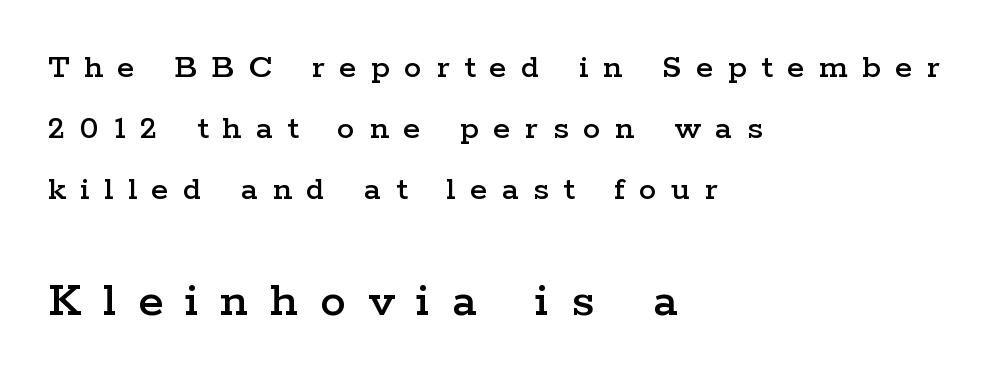
The image shows 52 px wide serif type, upright; set left-aligned, line spacing 1.74x, unusually wide letter spacing (+0.42 em), not underlined; the second (bottom) block is 1.49x larger; low stroke contrast and a medium x-height.
